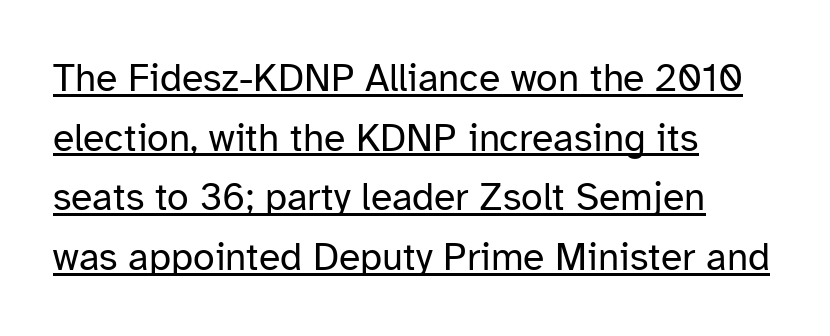
Q: Is the text bold? A: No.
Q: Is the text italic (slanted)? A: No, it is upright.
Q: Is the typeface a serif or a sans-serif typeface? A: Sans-serif.
Q: Is the text underlined? A: Yes.
Q: How is the paragraph aligned? A: Left-aligned.
Q: Is the spacing between letters normal or unusually wide? A: Normal.
Q: Is the spacing between lines tight, normal or loose? A: Normal.
Q: Width (condensed, normal, or wide)? A: Normal.
Q: Stroke contrast? A: Low.
Q: x-height? A: Medium.
Q: Monospaced? A: No.
